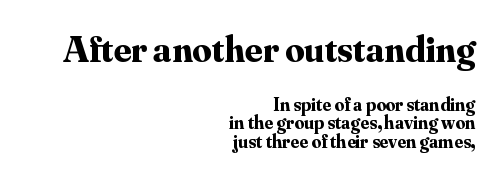
{"serif": "yes", "italic": "no", "bold": "yes", "weight": "bold", "width": "normal", "stroke_contrast": "medium", "x_height": "small", "monospaced": "no", "underline": "no", "align": "right", "line_spacing": "tight", "line_spacing_ratio": 0.98, "letter_spacing": "normal", "letter_spacing_em": 0.0, "larger_block": "first", "size_ratio": 2.0, "glyph_px": 38}
